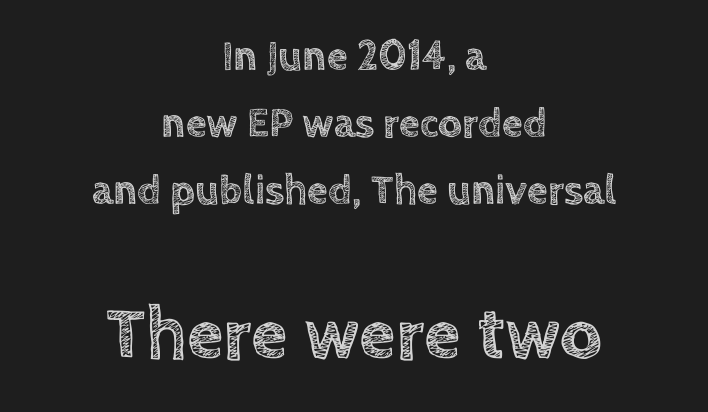
Whoever set this chose a conventional vertical rhythm. The lower block of text is set noticeably larger than the block above it. The tracking reads as untouched default to a designer's eye. One-word summary of the alignment: center. Just letters on the line, the space beneath them empty.
